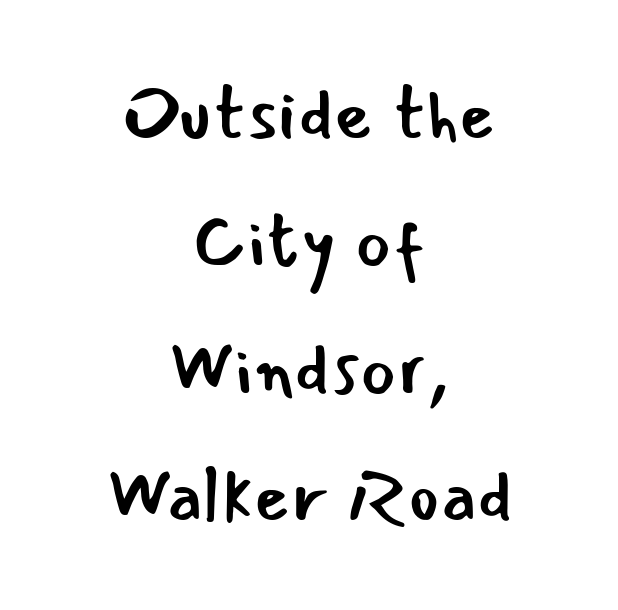
{"serif": "no", "italic": "no", "bold": "no", "weight": "regular", "width": "normal", "stroke_contrast": "low", "x_height": "small", "monospaced": "no", "underline": "no", "align": "center", "line_spacing_ratio": 1.72, "letter_spacing": "normal", "letter_spacing_em": 0.0, "glyph_px": 74}
